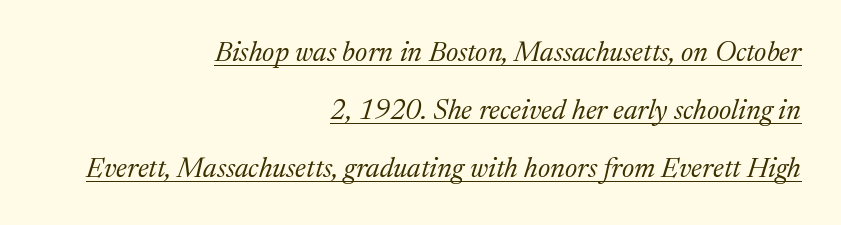
The image shows 28 px regular-weight serif type, italic (leaning right); set right-aligned, loose line spacing (2.07x), normal letter spacing, underlined; medium stroke contrast and a medium x-height.
